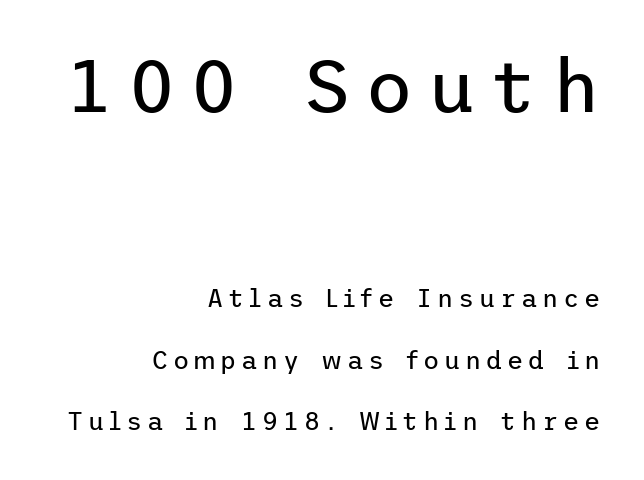
{"serif": "no", "italic": "no", "bold": "no", "weight": "regular", "width": "normal", "stroke_contrast": "low", "x_height": "medium", "underline": "no", "align": "right", "line_spacing": "loose", "line_spacing_ratio": 2.45, "larger_block": "first", "size_ratio": 2.96, "glyph_px": 74}
